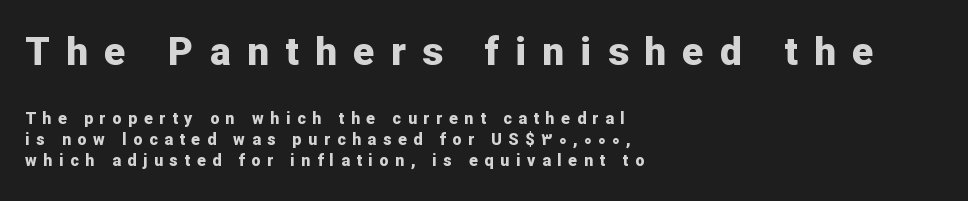
The image shows 39 px bold sans-serif type, upright; set left-aligned, normal line spacing (1.31x), unusually wide letter spacing (+0.42 em), not underlined; the first (top) block is 2.44x larger; low stroke contrast and a medium x-height.
